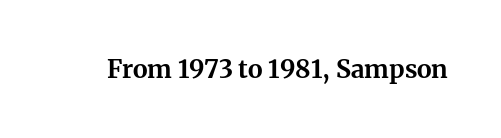
{"italic": "no", "bold": "yes", "underline": "no", "letter_spacing": "normal", "letter_spacing_em": 0.0, "glyph_px": 25}
